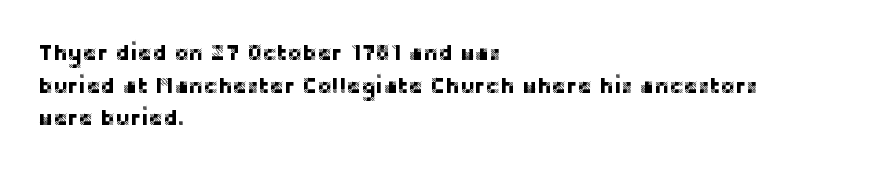
Q: Is the text italic (slanted)? A: No, it is upright.
Q: Is the text underlined? A: No.
Q: How is the paragraph aligned? A: Left-aligned.
Q: Is the spacing between letters normal or unusually wide? A: Normal.
Q: Is the spacing between lines tight, normal or loose? A: Normal.
